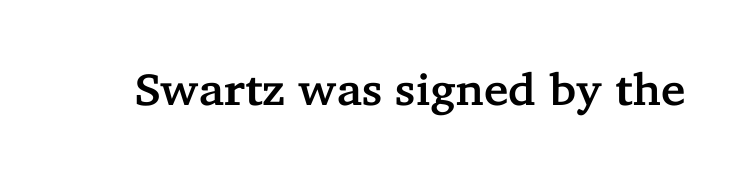
{"serif": "yes", "italic": "no", "width": "normal", "stroke_contrast": "low", "x_height": "medium", "monospaced": "no", "underline": "no", "letter_spacing": "normal", "letter_spacing_em": 0.0, "glyph_px": 45}
